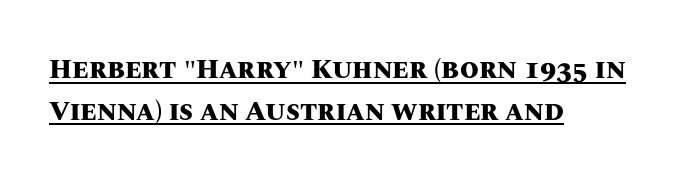
The paragraph shown leans on its left margin. The typesetting leans heavy: a genuine bold. Words appear dense and cohesive because spacing is normal. A typesetter would mark this as roman, not italic.
